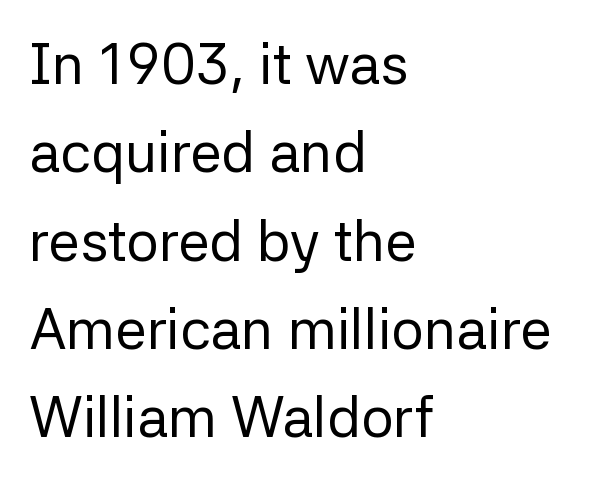
Q: Is the text bold? A: No.
Q: Is the text italic (slanted)? A: No, it is upright.
Q: Is the typeface a serif or a sans-serif typeface? A: Sans-serif.
Q: Is the text underlined? A: No.
Q: How is the paragraph aligned? A: Left-aligned.
Q: Is the spacing between letters normal or unusually wide? A: Normal.
Q: Is the spacing between lines tight, normal or loose? A: Normal.
Q: Width (condensed, normal, or wide)? A: Normal.
Q: Stroke contrast? A: Low.
Q: x-height? A: Medium.
Q: Monospaced? A: No.
